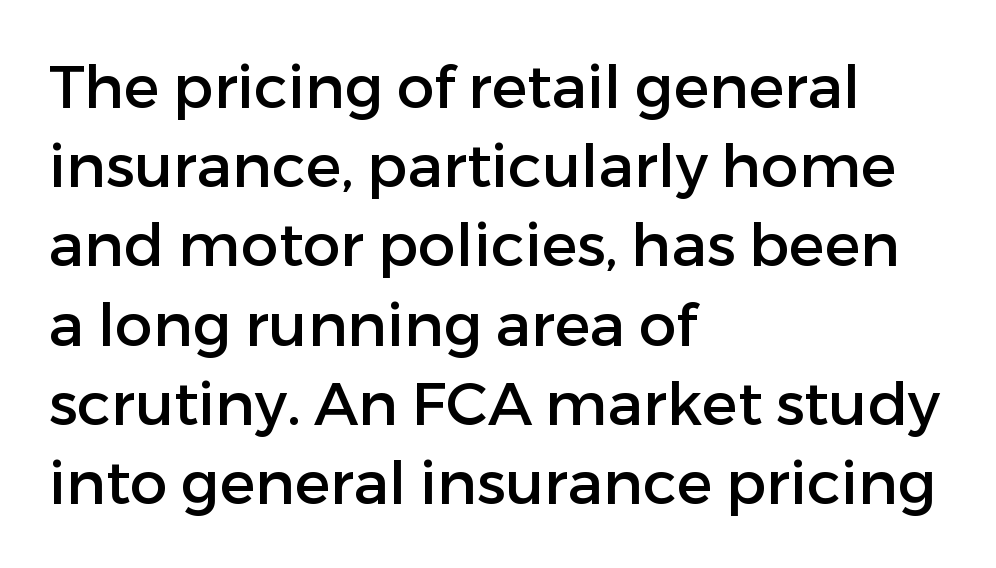
{"serif": "no", "italic": "no", "width": "normal", "stroke_contrast": "low", "x_height": "medium", "monospaced": "no", "underline": "no", "align": "left", "line_spacing": "normal", "line_spacing_ratio": 1.32, "letter_spacing": "normal", "letter_spacing_em": 0.0, "glyph_px": 60}
